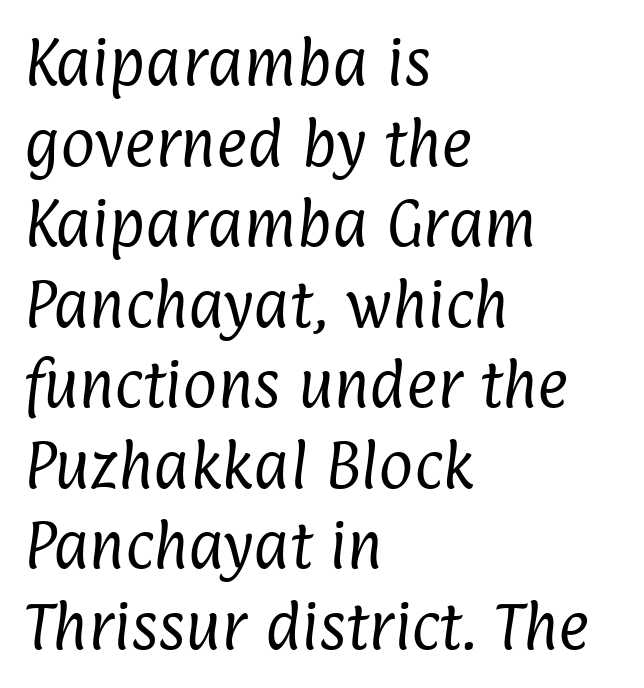
The image shows 53 px regular-weight, condensed sans-serif type; set left-aligned, normal line spacing (1.52x), normal letter spacing, not underlined; low stroke contrast and a medium x-height.
